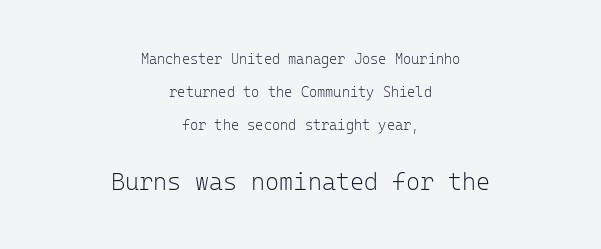
Q: Is the text bold? A: No.
Q: Is the text italic (slanted)? A: No, it is upright.
Q: Is the text underlined? A: No.
Q: How is the paragraph aligned? A: Centered.
Q: Is the spacing between letters normal or unusually wide? A: Normal.
Q: Is the spacing between lines tight, normal or loose? A: Loose.
Q: Which block of text is set in a larger size, the first (top) or the second (bottom)? A: The second (bottom) one.
